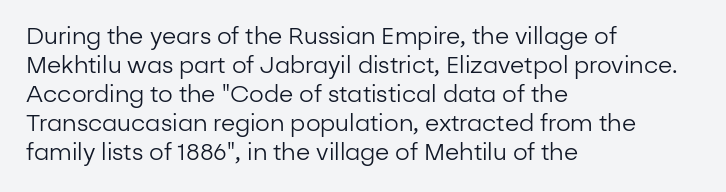
{"italic": "no", "bold": "no", "underline": "no", "align": "left", "line_spacing": "normal", "line_spacing_ratio": 1.26, "letter_spacing": "normal", "letter_spacing_em": 0.0, "glyph_px": 23}
